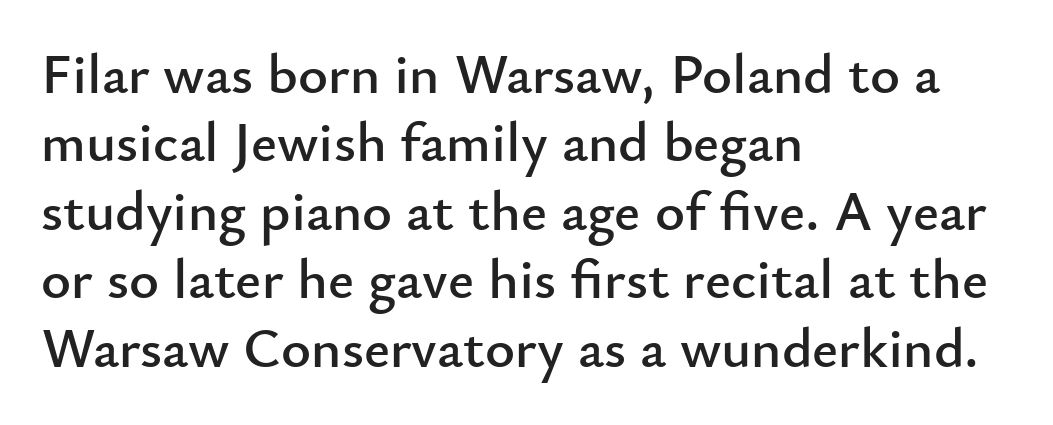
{"serif": "no", "italic": "no", "width": "normal", "stroke_contrast": "low", "x_height": "small", "monospaced": "no", "underline": "no", "align": "left", "line_spacing_ratio": 1.2, "letter_spacing": "normal", "letter_spacing_em": 0.0, "glyph_px": 57}
